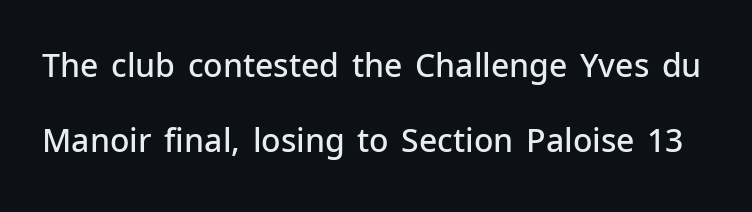
Caption: standard tracking, unaltered. Anything drawn beneath the words? Only blank space. The rendering shows plain stroke endings on the letterforms — a sans-serif design. The specimen reads as upright at a glance. This sample trades compactness for vertical openness between lines.
